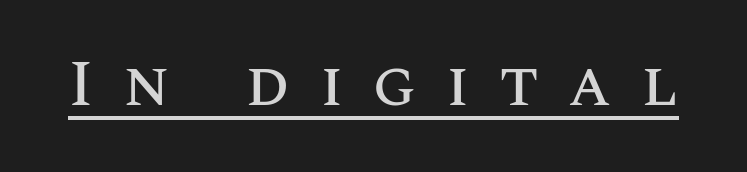
Q: Is the text italic (slanted)? A: No, it is upright.
Q: Is the text underlined? A: Yes.
Q: Is the spacing between letters normal or unusually wide? A: Unusually wide.
Q: Width (condensed, normal, or wide)? A: Normal.
Q: Stroke contrast? A: Medium.
Q: x-height? A: Large.
Q: Monospaced? A: No.
